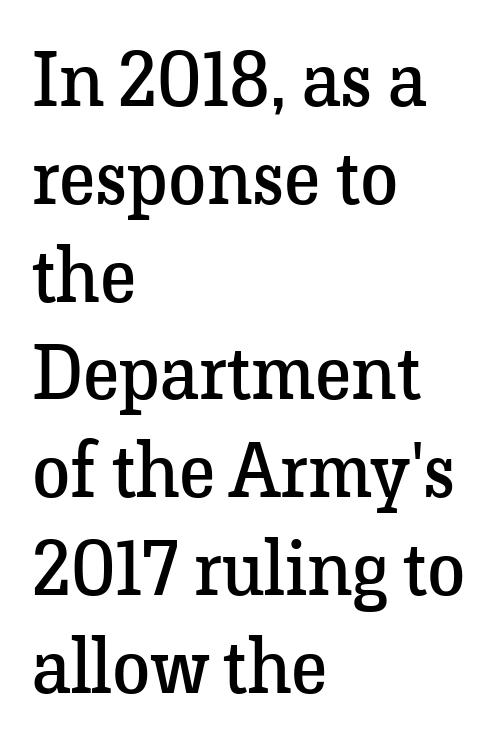
The image shows 77 px regular-weight serif type, upright; set left-aligned, normal line spacing (1.27x), normal letter spacing, not underlined; low stroke contrast and a medium x-height.
